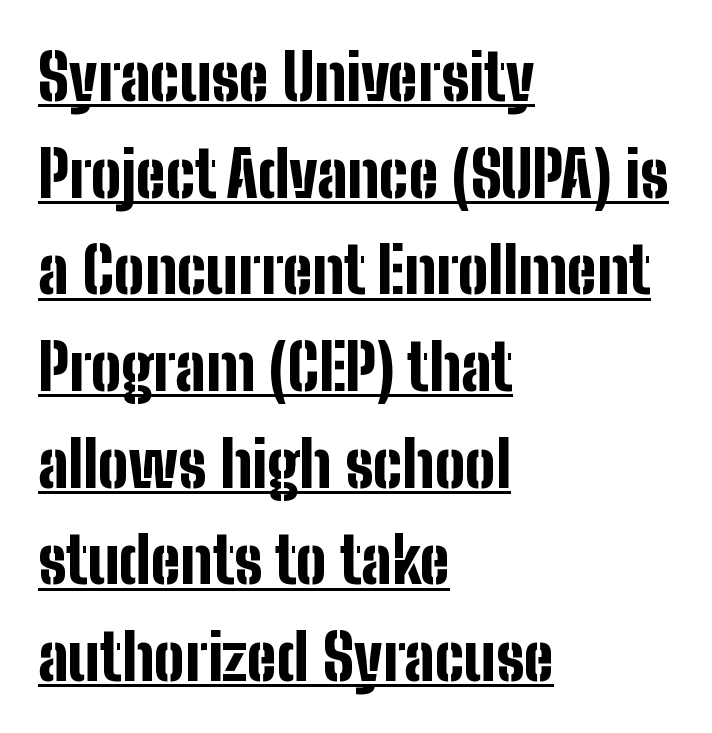
One-word summary of the alignment: left. Set as a true bold cut, around the 700 mark. Stroke terminals: plain, sans-serif. Check the space under the baseline: a stroke is drawn there. Unlike italic type, these characters show no tilt at all.
